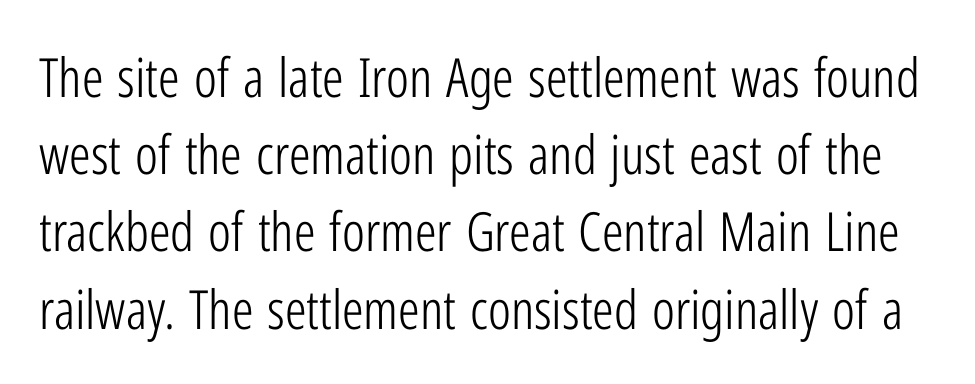
The characters are drawn with everyday or finer stroke widths. The block of text has a typical density, with ordinary space between rows. Inter-character spacing is left at the font's built-in metrics. Posture: upright roman. Examine the stroke ends and you'll find no serifs.
